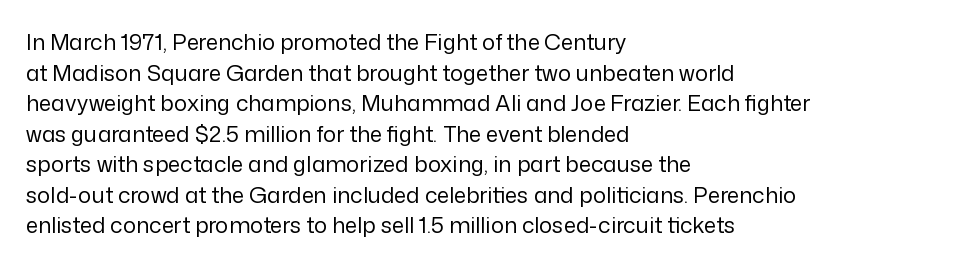
The image shows 22 px text type, upright; set left-aligned, normal line spacing (1.39x), normal letter spacing, not underlined.
